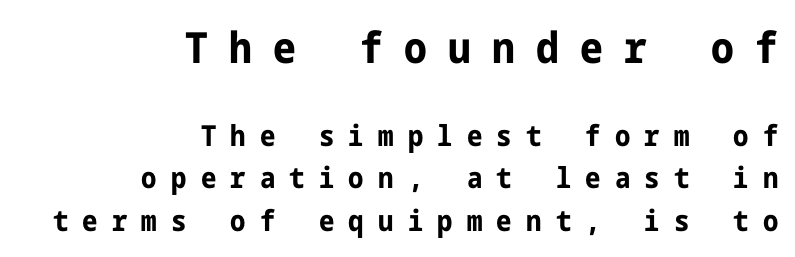
Q: Is the text bold? A: Yes.
Q: Is the text italic (slanted)? A: No, it is upright.
Q: Is the typeface a serif or a sans-serif typeface? A: Sans-serif.
Q: Is the text underlined? A: No.
Q: How is the paragraph aligned? A: Right-aligned.
Q: Is the spacing between letters normal or unusually wide? A: Unusually wide.
Q: Is the spacing between lines tight, normal or loose? A: Normal.
Q: Which block of text is set in a larger size, the first (top) or the second (bottom)? A: The first (top) one.
Q: Width (condensed, normal, or wide)? A: Condensed.
Q: Stroke contrast? A: Low.
Q: x-height? A: Medium.
